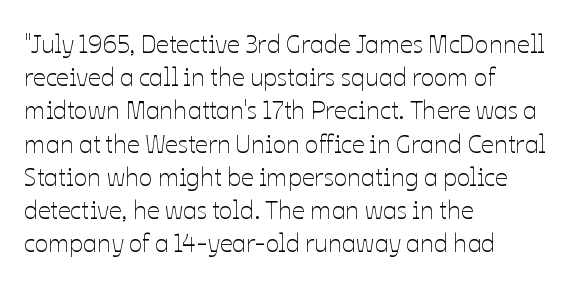
The image shows 25 px text type, upright; set left-aligned, normal line spacing (1.33x), normal letter spacing, not underlined.
